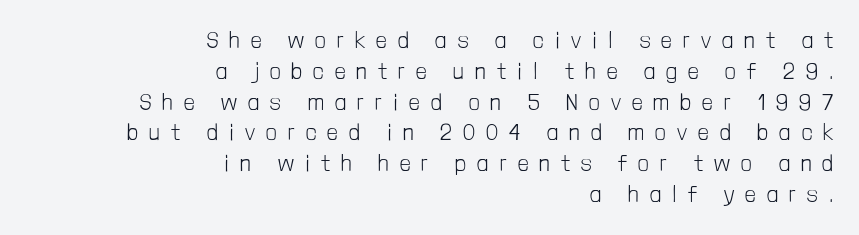
Compared with typical paragraphs, the rows here are spaced about the same. There is plenty of visible air inserted between adjacent glyphs. A typesetter would mark this as roman, not italic. Type without underlining.
